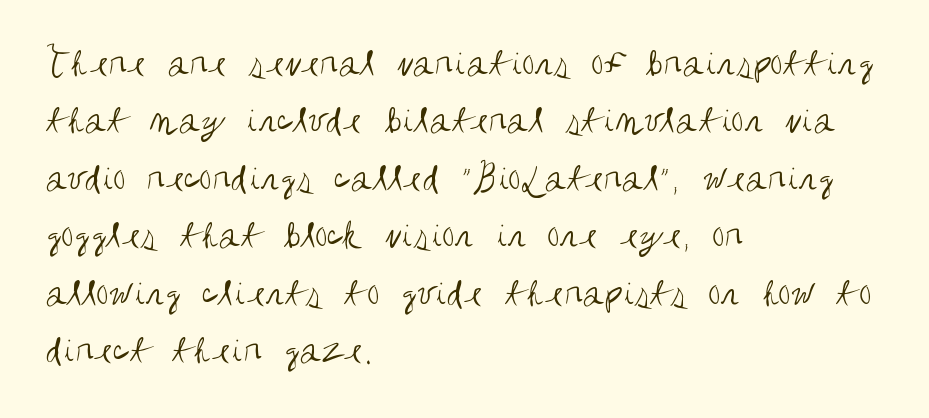
Q: Is the text bold? A: No.
Q: Is the typeface a serif or a sans-serif typeface? A: Sans-serif.
Q: Is the text underlined? A: No.
Q: How is the paragraph aligned? A: Left-aligned.
Q: Is the spacing between letters normal or unusually wide? A: Normal.
Q: Is the spacing between lines tight, normal or loose? A: Normal.
Q: Width (condensed, normal, or wide)? A: Condensed.
Q: Stroke contrast? A: Medium.
Q: x-height? A: Large.
Q: Monospaced? A: No.
